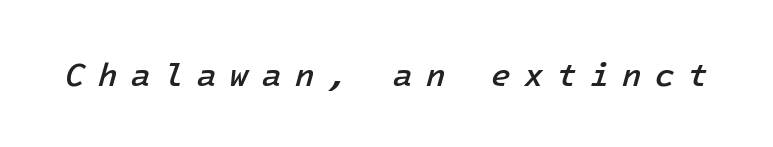
Weight: semibold (demi). Is the type slanted? Yes — the strokes lean at a clear angle. Spacing between characters has been opened up far beyond the box default. Only glyphs here, with clear space below each row.
